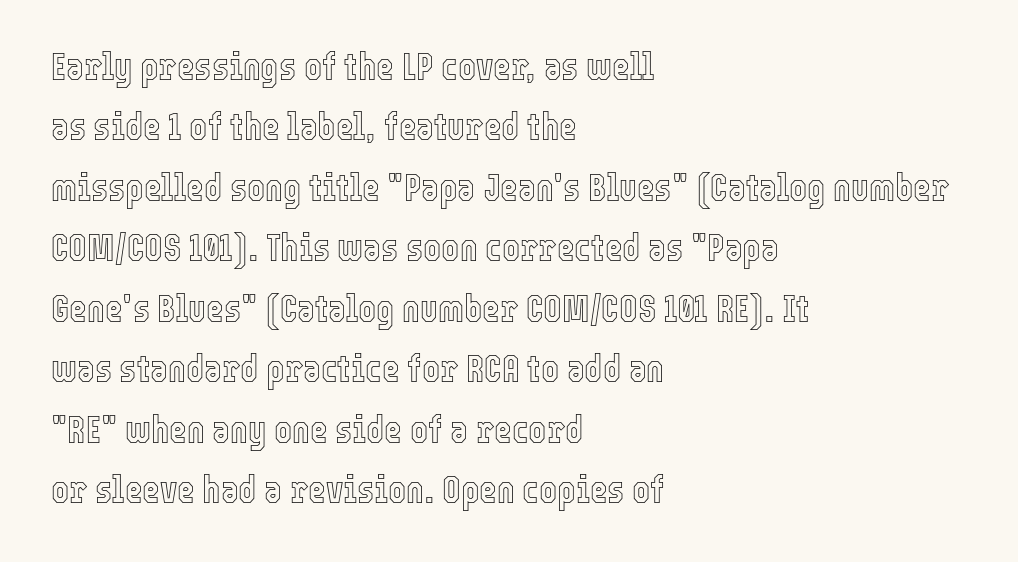
{"italic": "no", "width": "condensed", "x_height": "medium", "monospaced": "no", "underline": "no", "align": "left", "line_spacing": "normal", "line_spacing_ratio": 1.59, "letter_spacing": "normal", "letter_spacing_em": 0.0, "glyph_px": 38}
